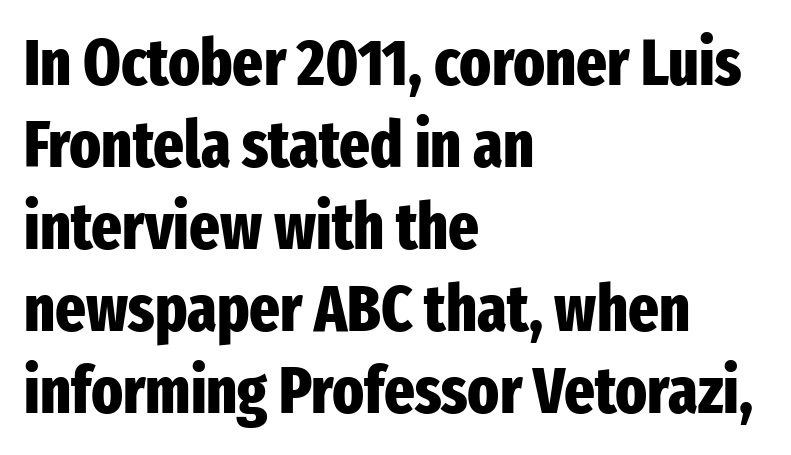
The image shows 65 px heavy, condensed sans-serif type, upright; set left-aligned, normal line spacing (1.26x), normal letter spacing, not underlined; low stroke contrast and a medium x-height.
